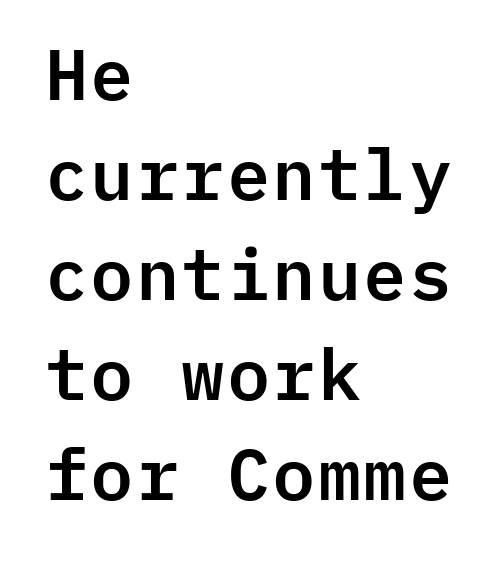
This rendering uses left alignment, leaving the right contour irregular. The passage shown is typed in a monospace face where columns stay perfectly aligned. This sample keeps an unexceptional amount of space between lines. The letterforms sit shoulder to shoulder at normal distance.
